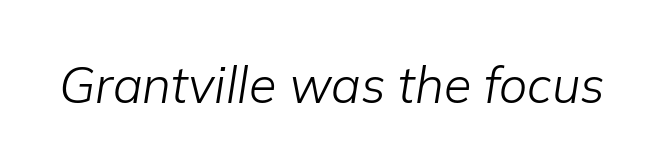
The space directly below the letters is spotless. This sample has the flowing, uneven cadence of proportional lettering. The cut favours lightness, reaching ordinary text weight at its darkest. This sample uses an oblique cut, with every glyph tilted off the vertical. The line texture is even and compact thanks to regular tracking.
